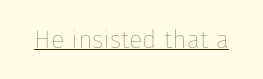
The image shows 25 px text type, upright; set normal letter spacing, underlined.
